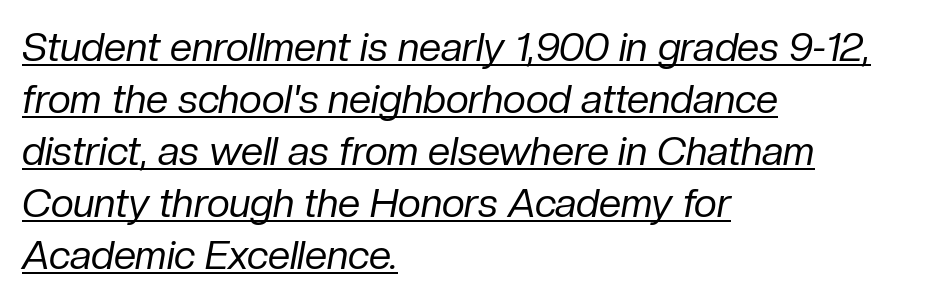
{"italic": "yes", "lean": "right", "slant_degrees": 10, "bold": "no", "weight": "regular", "width": "normal", "stroke_contrast": "low", "x_height": "medium", "monospaced": "no", "underline": "yes", "align": "left", "line_spacing": "normal", "line_spacing_ratio": 1.3, "letter_spacing": "normal", "letter_spacing_em": 0.0, "glyph_px": 40}
